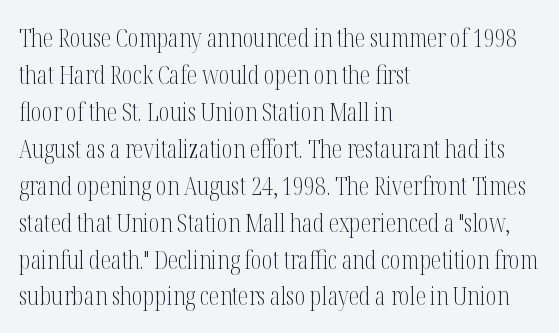
Q: Is the text bold? A: No.
Q: Is the text italic (slanted)? A: No, it is upright.
Q: Is the text underlined? A: No.
Q: How is the paragraph aligned? A: Left-aligned.
Q: Is the spacing between letters normal or unusually wide? A: Normal.
Q: Is the spacing between lines tight, normal or loose? A: Normal.
